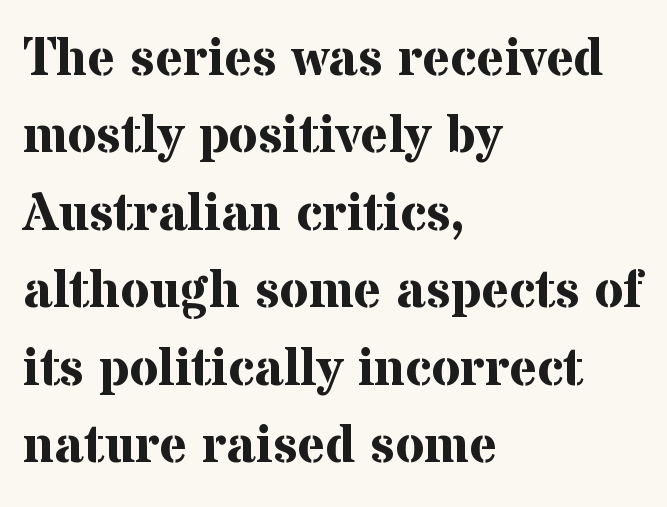
The image shows 53 px bold serif type, upright; set left-aligned, normal line spacing (1.46x), normal letter spacing, not underlined; medium stroke contrast and a medium x-height.
